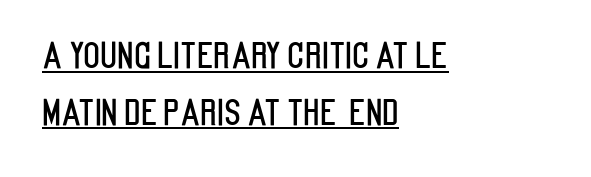
Q: Is the text italic (slanted)? A: No, it is upright.
Q: Is the typeface a serif or a sans-serif typeface? A: Sans-serif.
Q: Is the text underlined? A: Yes.
Q: How is the paragraph aligned? A: Left-aligned.
Q: Is the spacing between letters normal or unusually wide? A: Normal.
Q: Is the spacing between lines tight, normal or loose? A: Normal.
Q: Width (condensed, normal, or wide)? A: Condensed.
Q: Stroke contrast? A: Low.
Q: x-height? A: Large.
Q: Monospaced? A: No.
